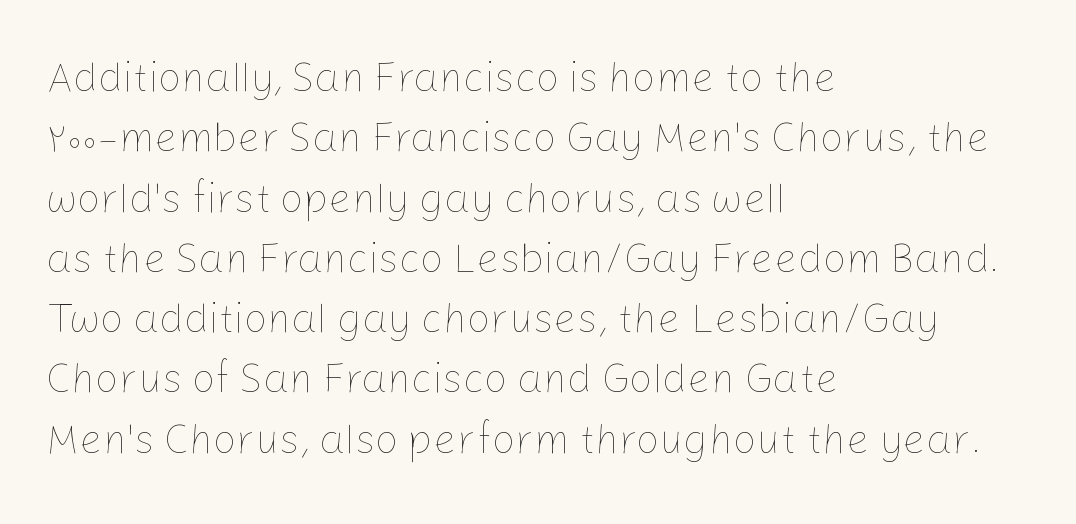
The image shows 41 px thin type, upright; set left-aligned, normal line spacing (1.47x), normal letter spacing, not underlined; low stroke contrast and a medium x-height.
